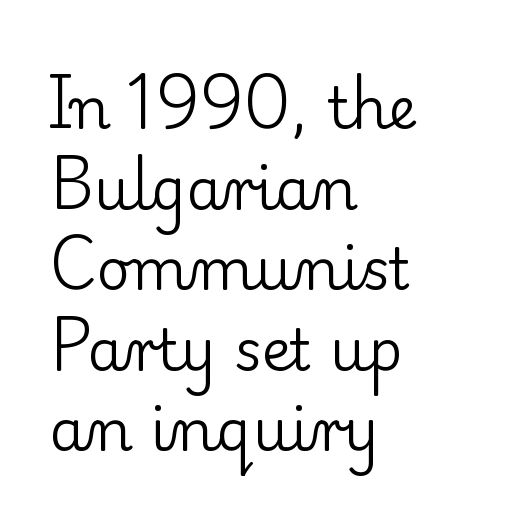
{"serif": "yes", "italic": "no", "bold": "no", "weight": "regular", "width": "normal", "stroke_contrast": "low", "x_height": "small", "monospaced": "no", "underline": "no", "align": "left", "line_spacing": "normal", "line_spacing_ratio": 1.39, "letter_spacing": "normal", "letter_spacing_em": 0.0, "glyph_px": 58}
